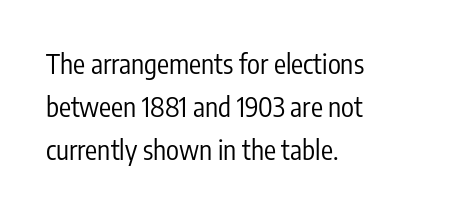
{"italic": "no", "bold": "no", "underline": "no", "align": "left", "line_spacing": "normal", "line_spacing_ratio": 1.59, "letter_spacing": "normal", "letter_spacing_em": 0.0, "glyph_px": 27}
